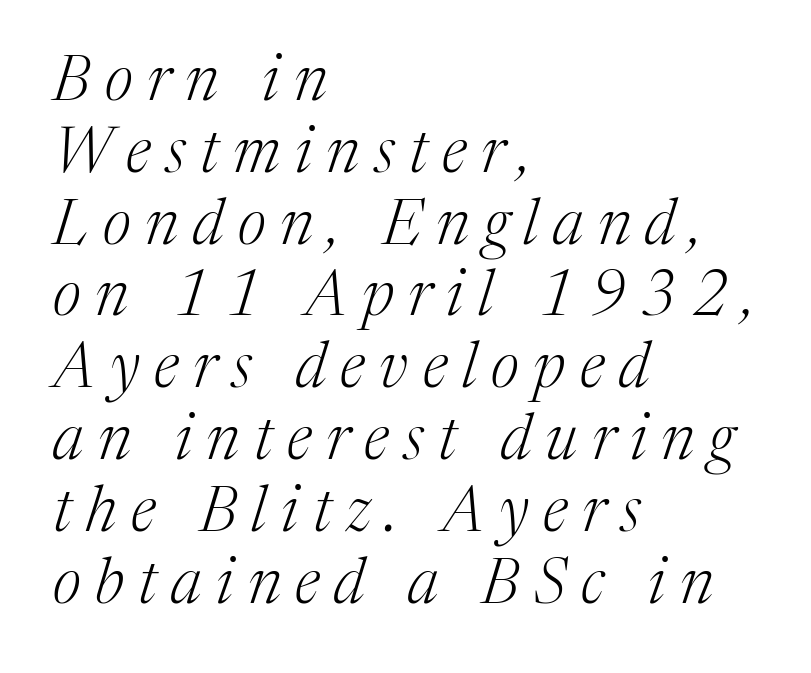
{"serif": "yes", "italic": "yes", "lean": "right", "slant_degrees": 17, "bold": "no", "weight": "light", "width": "normal", "stroke_contrast": "medium", "x_height": "medium", "monospaced": "no", "underline": "no", "align": "left", "line_spacing": "tight", "line_spacing_ratio": 1.14, "letter_spacing": "wide", "letter_spacing_em": 0.23, "glyph_px": 63}
